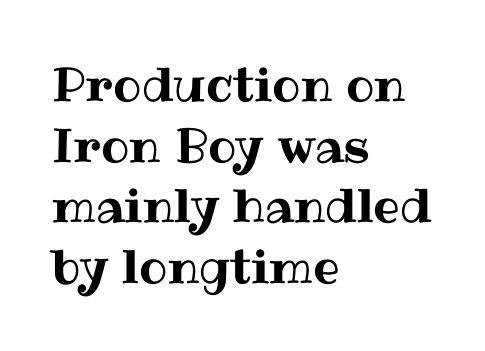
Q: Is the text italic (slanted)? A: No, it is upright.
Q: Is the text underlined? A: No.
Q: How is the paragraph aligned? A: Left-aligned.
Q: Is the spacing between letters normal or unusually wide? A: Normal.
Q: Is the spacing between lines tight, normal or loose? A: Normal.
Q: Width (condensed, normal, or wide)? A: Normal.
Q: Stroke contrast? A: Medium.
Q: x-height? A: Medium.
Q: Monospaced? A: No.
